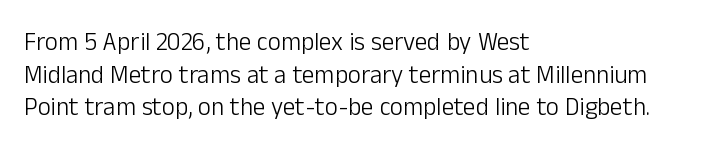
Q: Is the text bold? A: No.
Q: Is the text italic (slanted)? A: No, it is upright.
Q: Is the text underlined? A: No.
Q: How is the paragraph aligned? A: Left-aligned.
Q: Is the spacing between letters normal or unusually wide? A: Normal.
Q: Is the spacing between lines tight, normal or loose? A: Normal.
